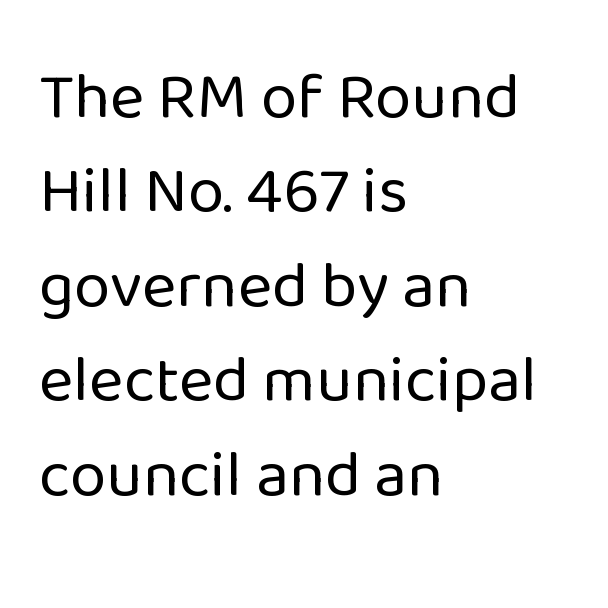
Q: Is the text bold? A: No.
Q: Is the text italic (slanted)? A: No, it is upright.
Q: Is the typeface a serif or a sans-serif typeface? A: Sans-serif.
Q: Is the text underlined? A: No.
Q: How is the paragraph aligned? A: Left-aligned.
Q: Is the spacing between letters normal or unusually wide? A: Normal.
Q: Is the spacing between lines tight, normal or loose? A: Normal.
Q: Width (condensed, normal, or wide)? A: Normal.
Q: Stroke contrast? A: Low.
Q: x-height? A: Medium.
Q: Monospaced? A: No.
